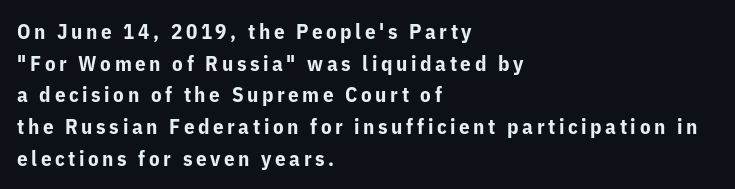
The image shows 21 px bold type, upright; set left-aligned, normal line spacing (1.51x), not underlined.
